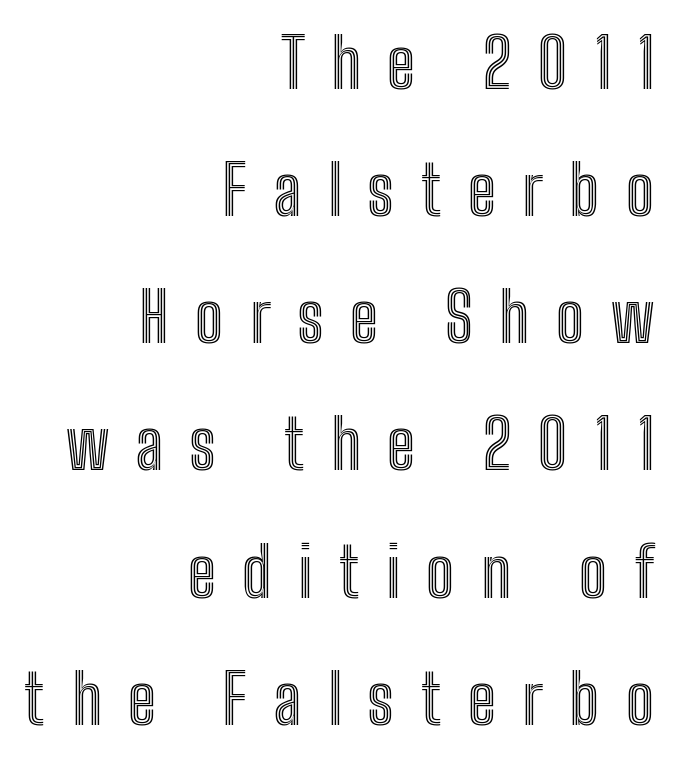
{"italic": "no", "width": "condensed", "x_height": "medium", "monospaced": "no", "underline": "no", "align": "right", "line_spacing_ratio": 1.87, "letter_spacing": "wide", "letter_spacing_em": 0.39, "glyph_px": 68}
